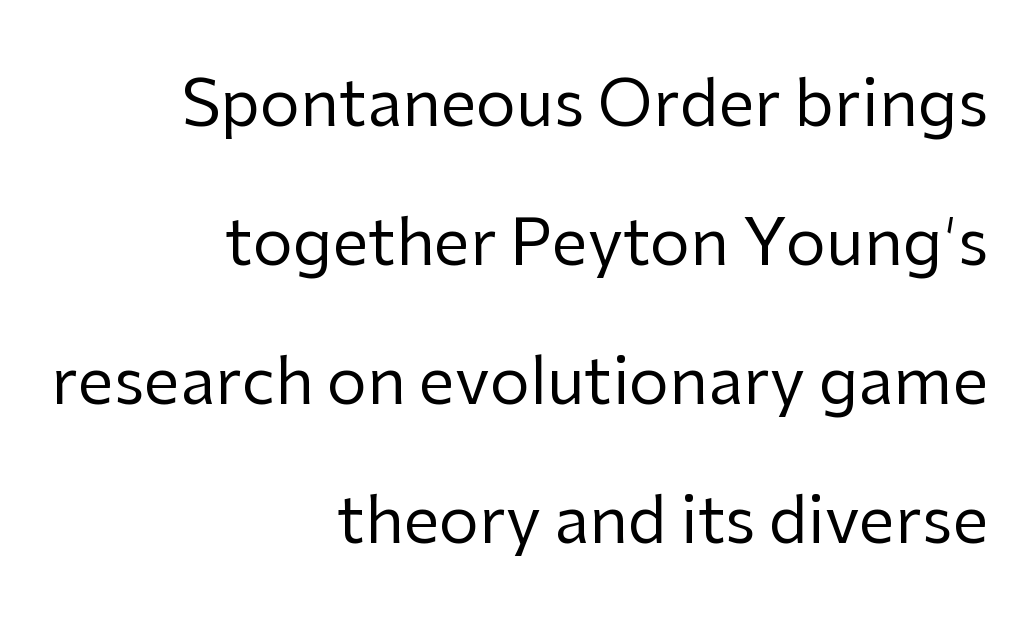
Q: Is the text bold? A: No.
Q: Is the text italic (slanted)? A: No, it is upright.
Q: Is the typeface a serif or a sans-serif typeface? A: Sans-serif.
Q: Is the text underlined? A: No.
Q: How is the paragraph aligned? A: Right-aligned.
Q: Is the spacing between letters normal or unusually wide? A: Normal.
Q: Is the spacing between lines tight, normal or loose? A: Loose.
Q: Width (condensed, normal, or wide)? A: Normal.
Q: Stroke contrast? A: Low.
Q: x-height? A: Medium.
Q: Monospaced? A: No.
